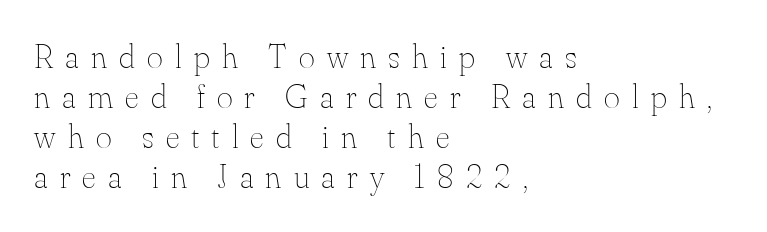
Each letter keeps its own natural width here, so spacing adapts to shape. The gaps between neighbouring characters are conspicuously large. A bare baseline throughout the passage. This reads as an unemphasized weight, regular at the heaviest. Every character sits straight up, as roman type does.
